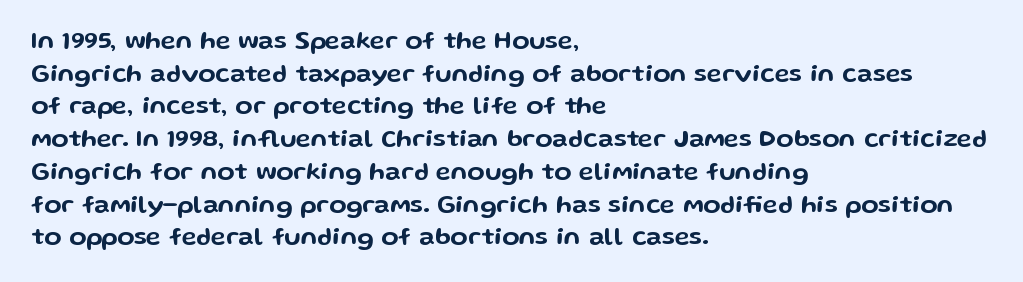
The image shows 25 px text type, upright; set left-aligned, normal line spacing (1.31x), normal letter spacing, not underlined.
